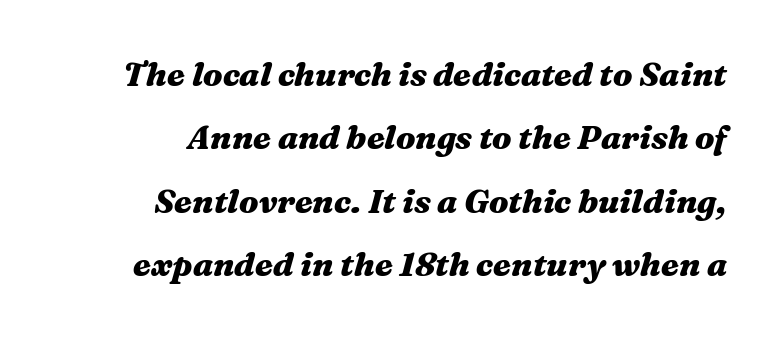
The image shows 33 px heavy, wide type, italic (leaning right); set loose line spacing (1.92x), normal letter spacing, not underlined; medium stroke contrast and a medium x-height.
